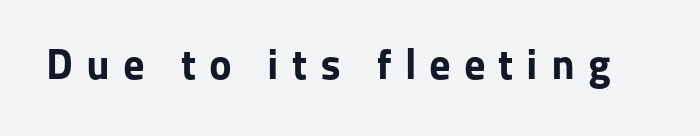
{"serif": "no", "italic": "no", "bold": "yes", "weight": "bold", "width": "normal", "stroke_contrast": "low", "x_height": "medium", "monospaced": "no", "underline": "no", "letter_spacing": "wide", "letter_spacing_em": 0.3, "glyph_px": 43}
